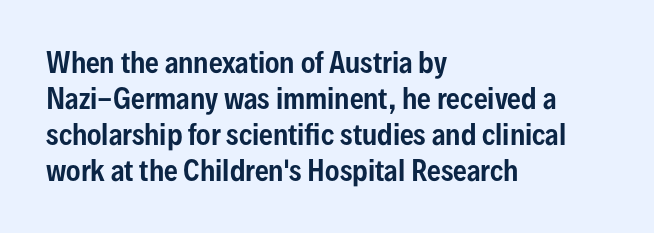
{"italic": "no", "underline": "no", "align": "left", "line_spacing": "normal", "line_spacing_ratio": 1.33, "letter_spacing": "normal", "letter_spacing_em": 0.0, "glyph_px": 27}
